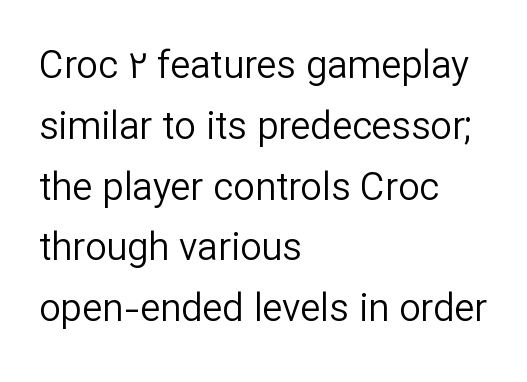
What's the leading like? Ordinary, nothing unusual. Spacing verdict: proportional, widths tailored to each character. Words appear dense and cohesive because spacing is normal. This is roman type, the default non-slanted kind.
